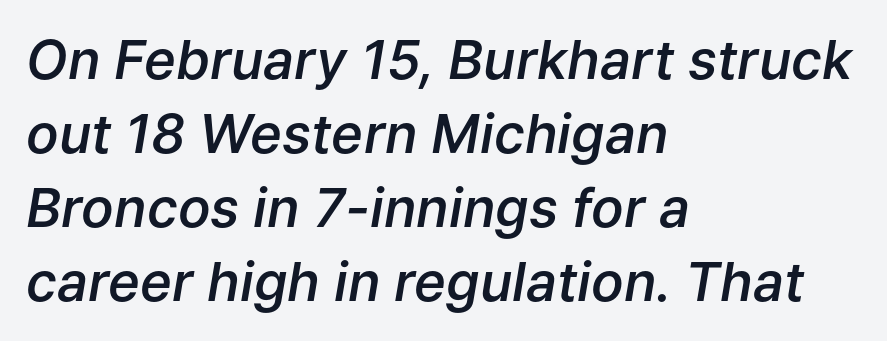
Look at the tracking — it's just the regular setting, nothing added. Regarding leading, the lines here are spaced in the standard way. Is the block centered? No — it sits flush against the left margin. Moderately thickened strokes mark this as semibold type. Underlining? Definitely not there. Quick note: italic.
